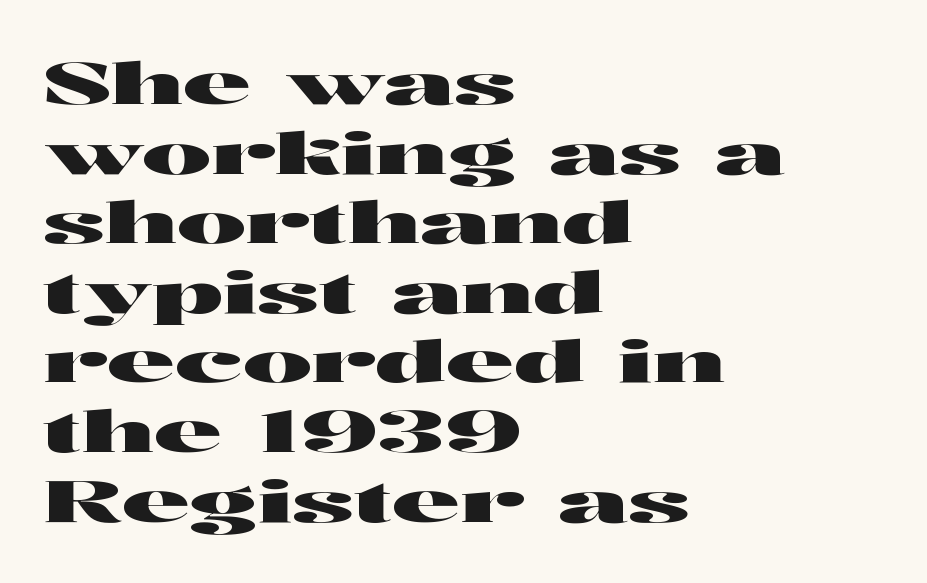
Q: Is the text italic (slanted)? A: No, it is upright.
Q: Is the typeface a serif or a sans-serif typeface? A: Sans-serif.
Q: Is the text underlined? A: No.
Q: How is the paragraph aligned? A: Left-aligned.
Q: Is the spacing between letters normal or unusually wide? A: Normal.
Q: Width (condensed, normal, or wide)? A: Wide.
Q: Stroke contrast? A: High.
Q: x-height? A: Medium.
Q: Monospaced? A: No.
